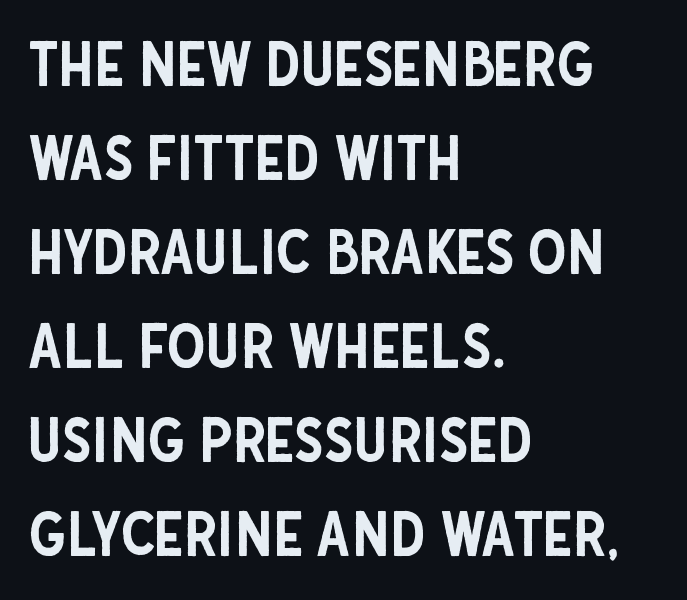
{"serif": "no", "italic": "no", "width": "condensed", "stroke_contrast": "low", "x_height": "large", "monospaced": "no", "underline": "no", "align": "left", "line_spacing": "normal", "line_spacing_ratio": 1.54, "letter_spacing": "normal", "letter_spacing_em": 0.0, "glyph_px": 61}
